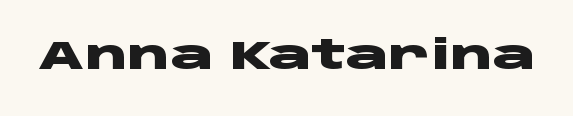
The passage shown is typed in a proportional face where columns would drift. Inter-character spacing is left at the font's built-in metrics. The face used here is a sans, in the tradition of grotesques and geometrics. Heavy-handed strokes throughout: this text is bold. In terms of posture, this sample is upright.
